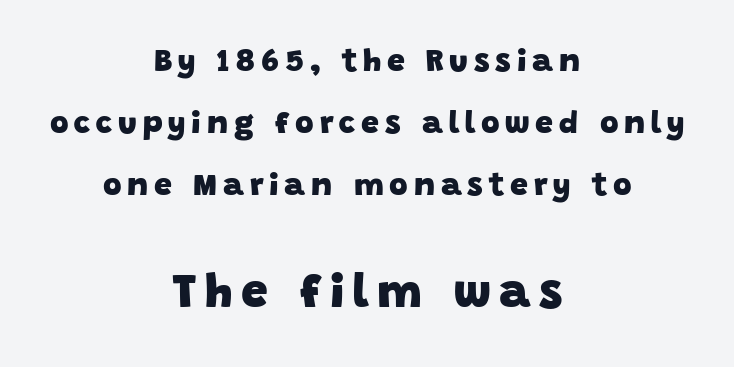
The image shows 48 px heavy sans-serif type; set centered, loose line spacing (1.93x), not underlined; the second (bottom) block is 1.5x larger; low stroke contrast and a large x-height.
